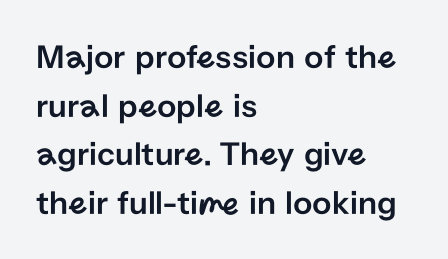
Q: Is the text italic (slanted)? A: No, it is upright.
Q: Is the typeface a serif or a sans-serif typeface? A: Sans-serif.
Q: Is the text underlined? A: No.
Q: How is the paragraph aligned? A: Left-aligned.
Q: Is the spacing between letters normal or unusually wide? A: Normal.
Q: Is the spacing between lines tight, normal or loose? A: Normal.
Q: Width (condensed, normal, or wide)? A: Normal.
Q: Stroke contrast? A: Low.
Q: x-height? A: Medium.
Q: Monospaced? A: No.
